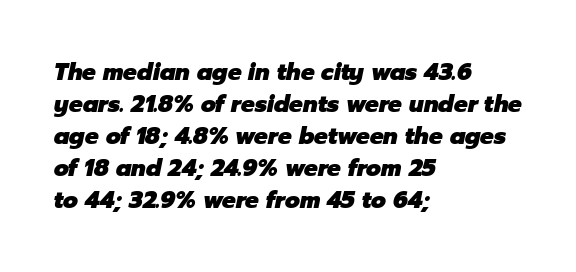
The image shows 23 px bold type, italic (leaning right); set left-aligned, normal line spacing (1.39x), normal letter spacing, not underlined.
